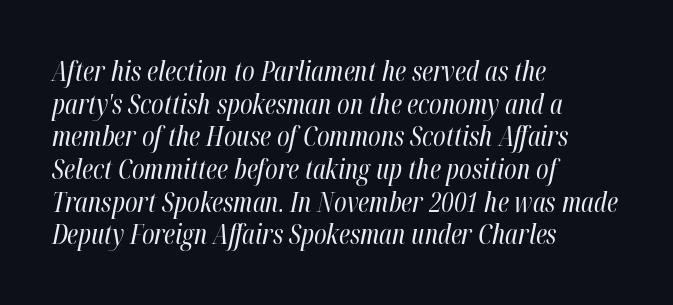
The image shows 27 px text type, italic (leaning right); set left-aligned, line spacing 1.21x, normal letter spacing, not underlined.
